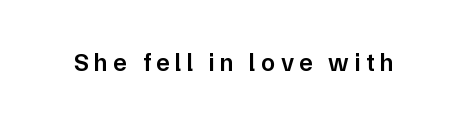
The image shows 25 px text type, upright; set unusually wide letter spacing (+0.22 em), not underlined.
